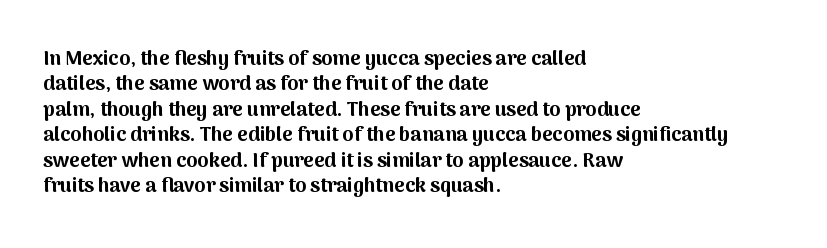
Characters follow at the spacing the type designer built in. What's the leading like? Ordinary, nothing unusual. Horizontal alignment here is leftward, the default for most running prose. The words here are not underlined. The typesetting leans heavy: a genuine bold.
